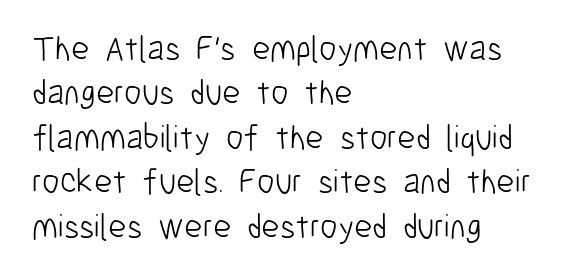
Varying glyph widths throughout — classic text-font behaviour. These lines are composed in type without serifs. Vertical spacing — default. Leftover space on each line is placed entirely after the last word.
